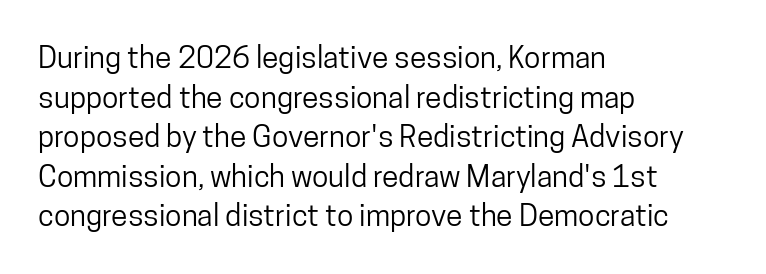
{"serif": "no", "italic": "no", "width": "condensed", "stroke_contrast": "low", "x_height": "medium", "monospaced": "no", "underline": "no", "align": "left", "line_spacing": "normal", "line_spacing_ratio": 1.32, "letter_spacing": "normal", "letter_spacing_em": 0.0, "glyph_px": 30}
